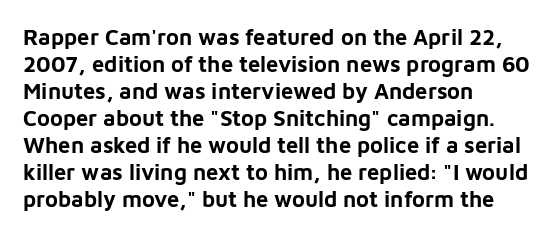
Q: Is the text bold? A: Yes.
Q: Is the text italic (slanted)? A: No, it is upright.
Q: Is the text underlined? A: No.
Q: How is the paragraph aligned? A: Left-aligned.
Q: Is the spacing between letters normal or unusually wide? A: Normal.
